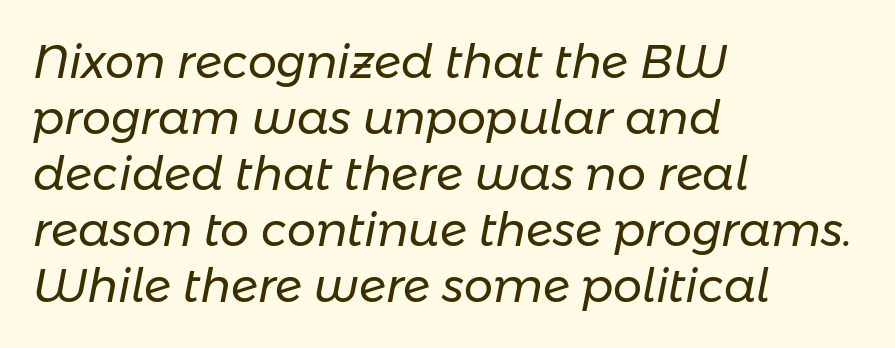
{"italic": "yes", "lean": "right", "slant_degrees": 11, "bold": "no", "weight": "regular", "width": "normal", "stroke_contrast": "low", "x_height": "medium", "monospaced": "no", "underline": "no", "align": "left", "line_spacing_ratio": 1.22, "letter_spacing": "normal", "letter_spacing_em": 0.0, "glyph_px": 46}
